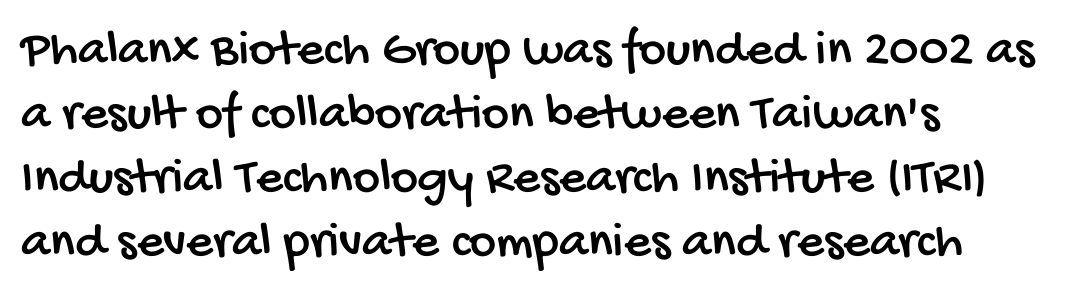
The image shows 52 px condensed sans-serif type; set left-aligned, line spacing 1.23x, normal letter spacing, not underlined; low stroke contrast and a large x-height.
